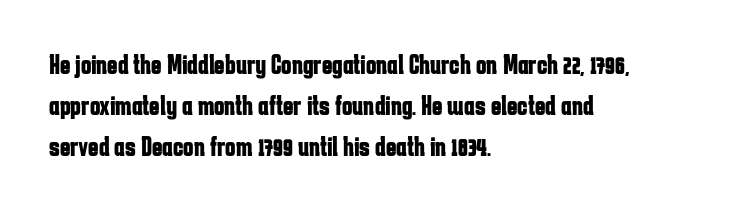
{"serif": "no", "italic": "no", "bold": "yes", "weight": "bold", "width": "condensed", "stroke_contrast": "low", "x_height": "medium", "monospaced": "no", "underline": "no", "align": "left", "line_spacing": "normal", "line_spacing_ratio": 1.47, "letter_spacing": "normal", "letter_spacing_em": 0.0, "glyph_px": 28}
